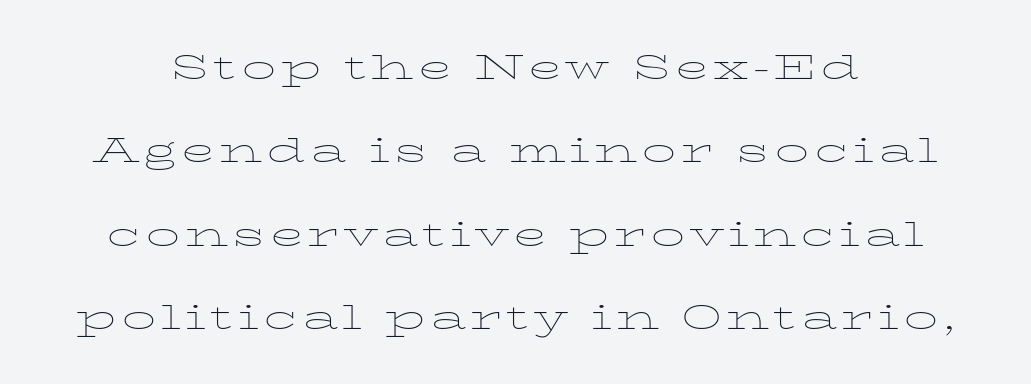
Q: Is the text bold? A: No.
Q: Is the text italic (slanted)? A: No, it is upright.
Q: Is the typeface a serif or a sans-serif typeface? A: Serif.
Q: Is the text underlined? A: No.
Q: Is the spacing between lines tight, normal or loose? A: Loose.
Q: Width (condensed, normal, or wide)? A: Wide.
Q: Stroke contrast? A: Low.
Q: x-height? A: Medium.
Q: Monospaced? A: No.
